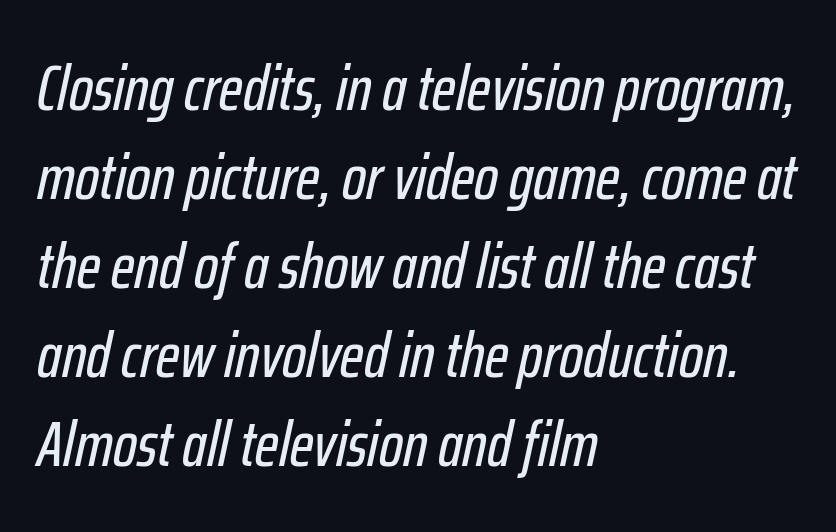
{"italic": "yes", "lean": "right", "slant_degrees": 12, "width": "condensed", "stroke_contrast": "low", "x_height": "medium", "monospaced": "no", "underline": "no", "align": "left", "line_spacing": "normal", "line_spacing_ratio": 1.39, "letter_spacing": "normal", "letter_spacing_em": 0.0, "glyph_px": 64}
